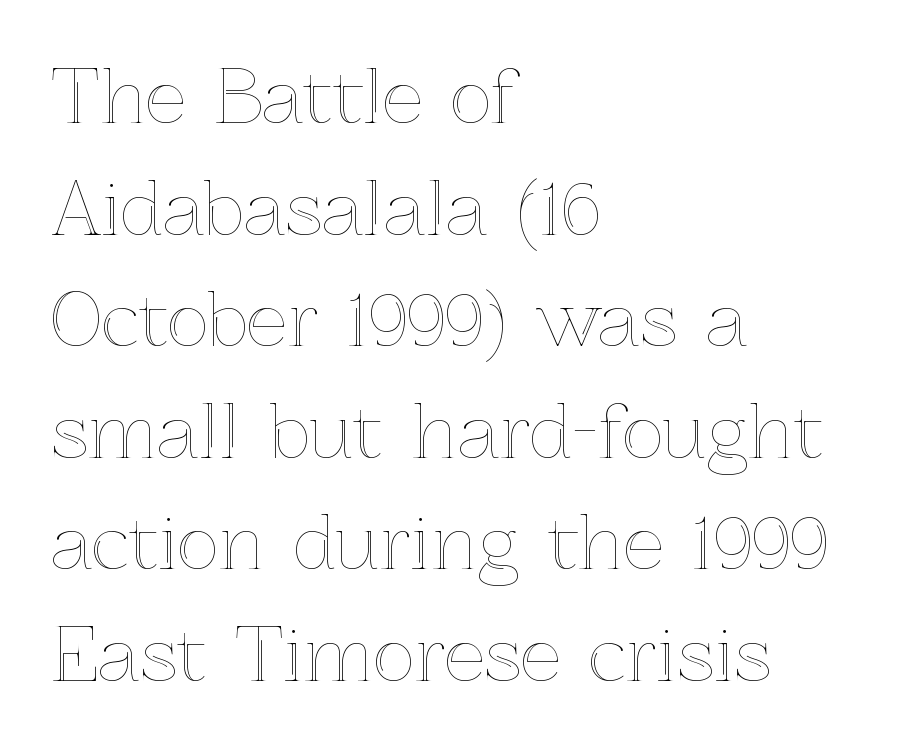
Q: Is the text italic (slanted)? A: No, it is upright.
Q: Is the text underlined? A: No.
Q: How is the paragraph aligned? A: Left-aligned.
Q: Is the spacing between letters normal or unusually wide? A: Normal.
Q: Is the spacing between lines tight, normal or loose? A: Normal.
Q: Width (condensed, normal, or wide)? A: Normal.
Q: x-height? A: Medium.
Q: Monospaced? A: No.
